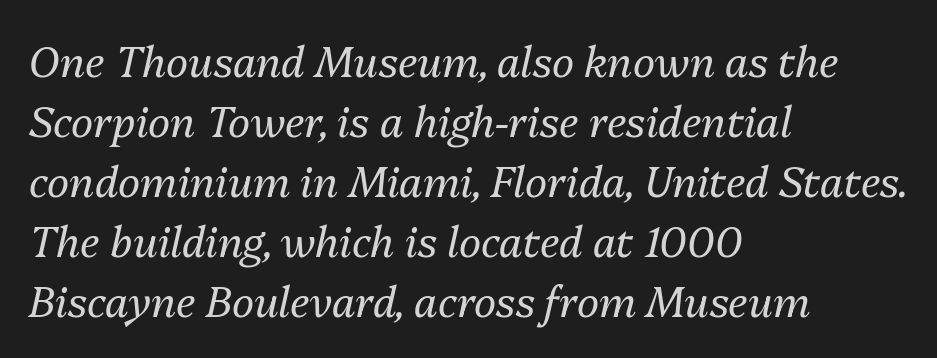
{"italic": "yes", "lean": "right", "slant_degrees": 13, "bold": "no", "weight": "regular", "width": "normal", "stroke_contrast": "medium", "x_height": "medium", "monospaced": "no", "underline": "no", "align": "left", "line_spacing": "normal", "line_spacing_ratio": 1.43, "letter_spacing": "normal", "letter_spacing_em": 0.0, "glyph_px": 42}
